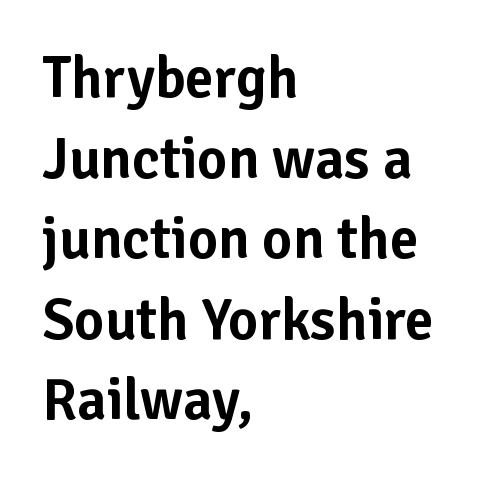
Note: no serifs on the glyphs. The compositor pushed each line to the left boundary. Is there any slant? The stems are plumb. Letter spacing: default. Varying glyph widths throughout — classic text-font behaviour. The string is rendered with underlining switched off.
